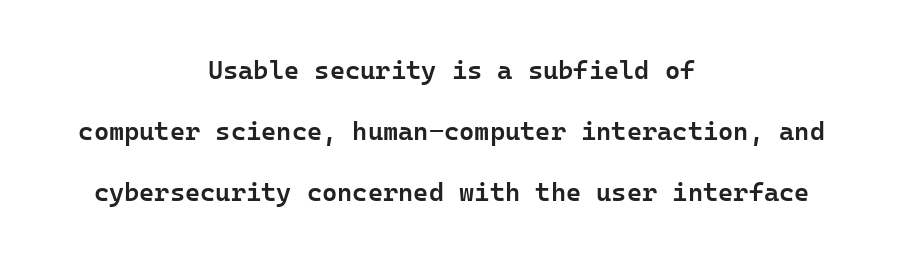
{"italic": "no", "bold": "semi", "underline": "no", "align": "center", "line_spacing": "loose", "line_spacing_ratio": 2.35, "letter_spacing": "normal", "letter_spacing_em": 0.0, "glyph_px": 26}
